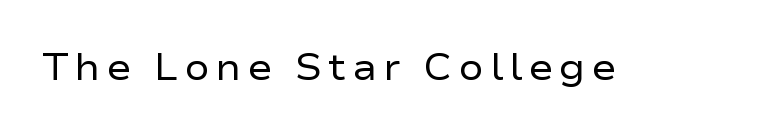
The image shows 37 px regular-weight, wide sans-serif type, upright; set not underlined; low stroke contrast and a medium x-height.
